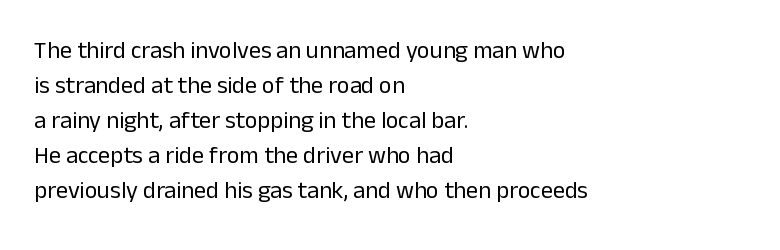
{"italic": "no", "bold": "no", "underline": "no", "align": "left", "line_spacing": "normal", "line_spacing_ratio": 1.46, "letter_spacing": "normal", "letter_spacing_em": 0.0, "glyph_px": 24}
